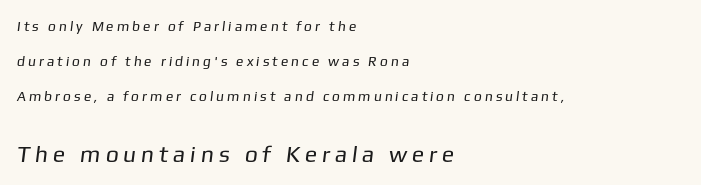
The area under the type is left untouched. These lines stack with their left ends in a neat column. A light-to-regular cut is what we see here. Honestly, the letter spacing is so wide it's the main thing you notice. In terms of leading, this rendering errs on the spacious side. Typesetter's note — lower block bumped up in size, upper block left smaller.
